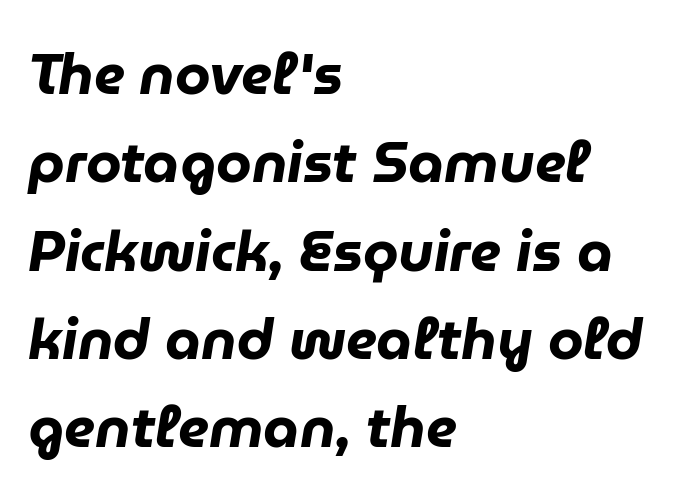
{"italic": "yes", "lean": "right", "slant_degrees": 9, "bold": "yes", "weight": "heavy", "width": "normal", "stroke_contrast": "low", "x_height": "medium", "monospaced": "no", "underline": "no", "align": "left", "line_spacing": "normal", "line_spacing_ratio": 1.55, "letter_spacing": "normal", "letter_spacing_em": 0.0, "glyph_px": 57}
